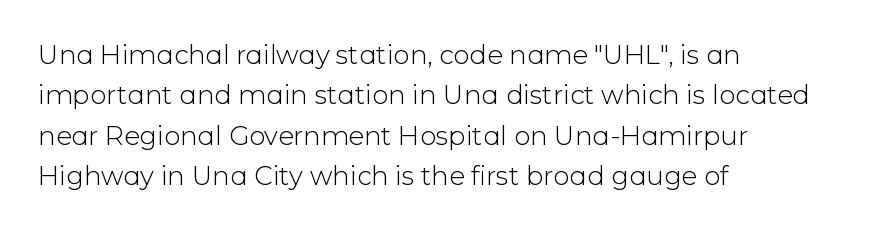
The image shows 26 px text type, upright; set left-aligned, normal line spacing (1.55x), normal letter spacing, not underlined.
